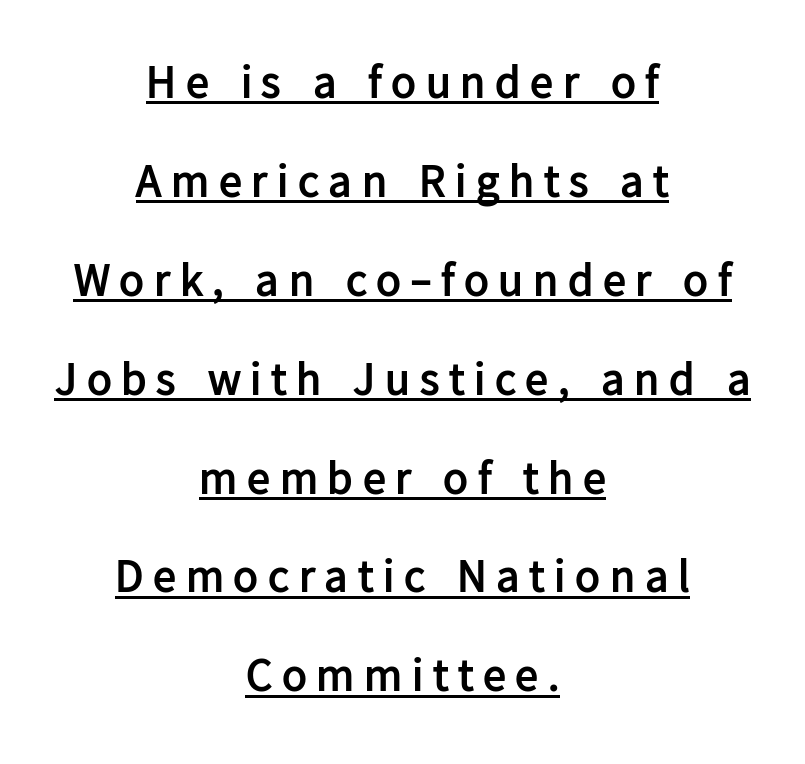
Q: Is the text bold? A: Yes.
Q: Is the text italic (slanted)? A: No, it is upright.
Q: Is the typeface a serif or a sans-serif typeface? A: Sans-serif.
Q: Is the text underlined? A: Yes.
Q: How is the paragraph aligned? A: Centered.
Q: Is the spacing between letters normal or unusually wide? A: Unusually wide.
Q: Is the spacing between lines tight, normal or loose? A: Loose.
Q: Width (condensed, normal, or wide)? A: Normal.
Q: Stroke contrast? A: Low.
Q: x-height? A: Medium.
Q: Monospaced? A: No.
